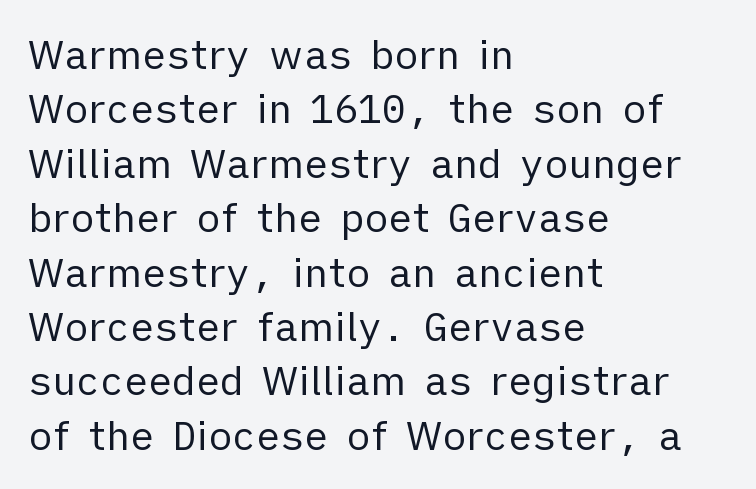
The image shows 40 px regular-weight sans-serif type, upright; set left-aligned, normal line spacing (1.36x), normal letter spacing, not underlined; low stroke contrast and a medium x-height.
